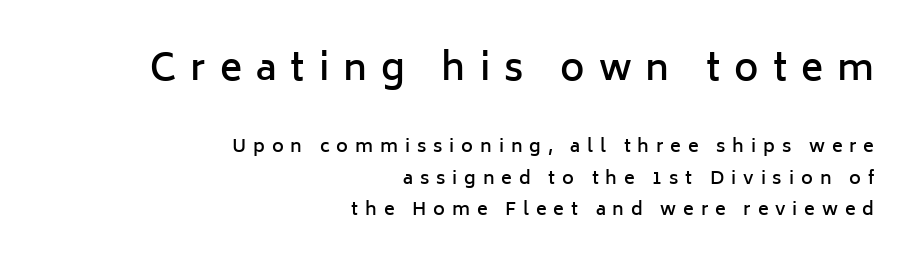
Are there feet on the stems? There aren't — it's a sans. Alignment: flush right. The composition opens big and finishes small. Each letter keeps its own natural width here, so spacing adapts to shape.
